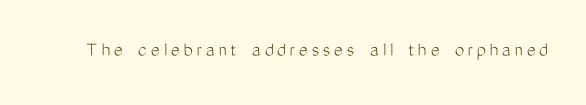
The image shows 21 px text type, upright; set not underlined.
